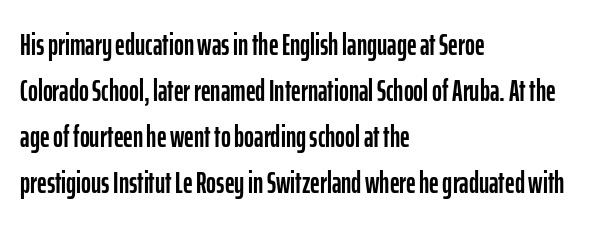
Do the characters align in a grid? No, the font is proportional. The face used here is a sans, in the tradition of grotesques and geometrics. The passage is arranged the way most books set body copy — flush left. The gap between lines stays unmarked.
